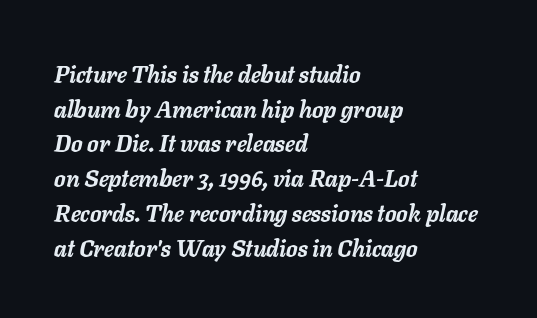
Q: Is the text bold? A: Yes.
Q: Is the text italic (slanted)? A: Yes, it leans right by about 11 degrees.
Q: Is the text underlined? A: No.
Q: How is the paragraph aligned? A: Left-aligned.
Q: Is the spacing between letters normal or unusually wide? A: Normal.
Q: Is the spacing between lines tight, normal or loose? A: Normal.
